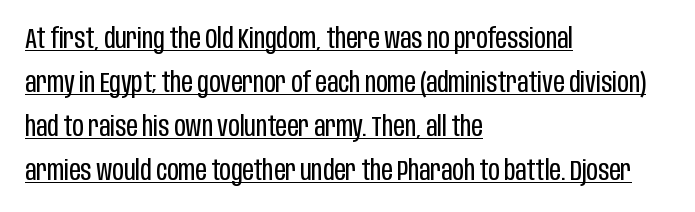
Q: Is the text bold? A: No.
Q: Is the text italic (slanted)? A: No, it is upright.
Q: Is the typeface a serif or a sans-serif typeface? A: Sans-serif.
Q: Is the text underlined? A: Yes.
Q: How is the paragraph aligned? A: Left-aligned.
Q: Is the spacing between letters normal or unusually wide? A: Normal.
Q: Is the spacing between lines tight, normal or loose? A: Normal.
Q: Width (condensed, normal, or wide)? A: Condensed.
Q: Stroke contrast? A: Low.
Q: x-height? A: Large.
Q: Monospaced? A: No.
